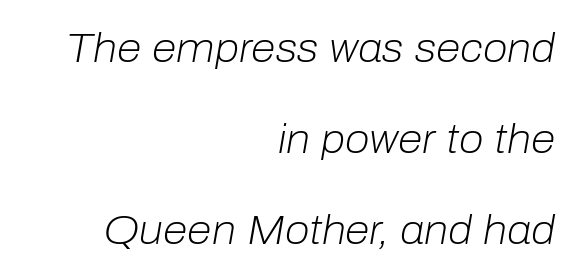
{"italic": "yes", "lean": "right", "slant_degrees": 10, "bold": "no", "weight": "light", "width": "normal", "stroke_contrast": "low", "x_height": "medium", "monospaced": "no", "underline": "no", "align": "right", "line_spacing": "loose", "line_spacing_ratio": 2.27, "letter_spacing": "normal", "letter_spacing_em": 0.0, "glyph_px": 40}
